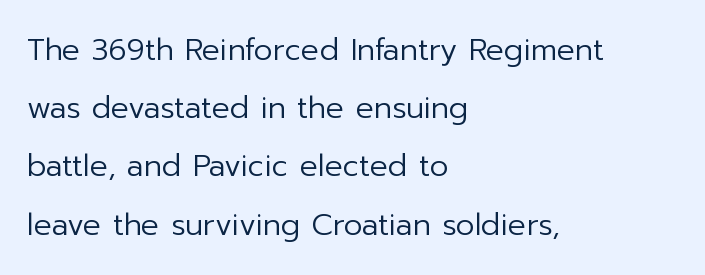
{"serif": "no", "italic": "no", "bold": "no", "weight": "regular", "width": "normal", "stroke_contrast": "low", "x_height": "medium", "monospaced": "no", "underline": "no", "align": "left", "line_spacing": "loose", "line_spacing_ratio": 1.94, "letter_spacing": "normal", "letter_spacing_em": 0.0, "glyph_px": 30}
